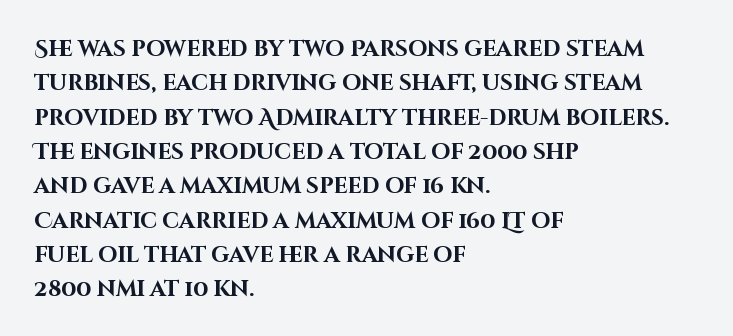
Q: Is the text bold? A: Yes.
Q: Is the text italic (slanted)? A: No, it is upright.
Q: Is the text underlined? A: No.
Q: How is the paragraph aligned? A: Left-aligned.
Q: Is the spacing between letters normal or unusually wide? A: Normal.
Q: Is the spacing between lines tight, normal or loose? A: Normal.
